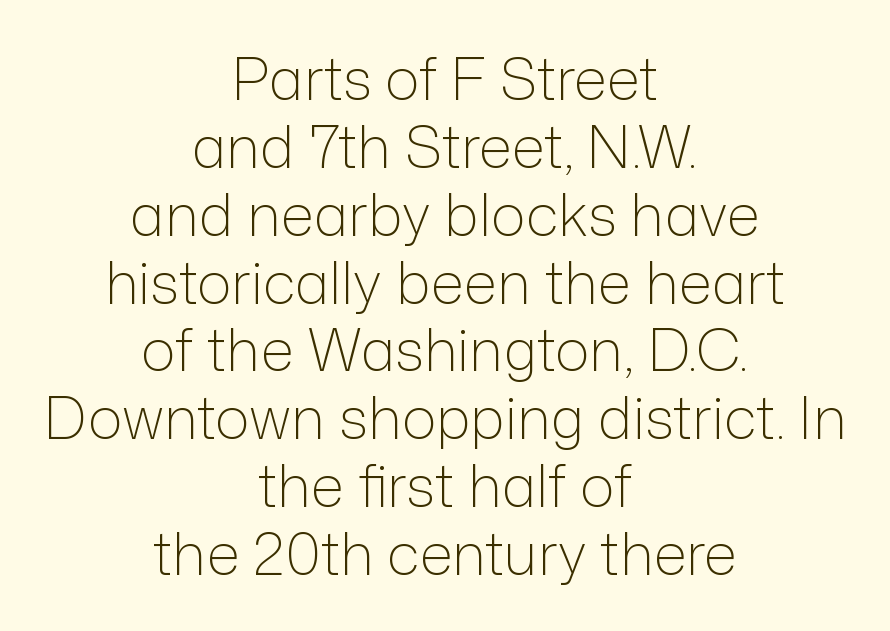
{"serif": "no", "italic": "no", "bold": "no", "weight": "light", "width": "normal", "stroke_contrast": "low", "x_height": "medium", "monospaced": "no", "underline": "no", "align": "center", "line_spacing_ratio": 1.17, "letter_spacing": "normal", "letter_spacing_em": 0.0, "glyph_px": 58}
